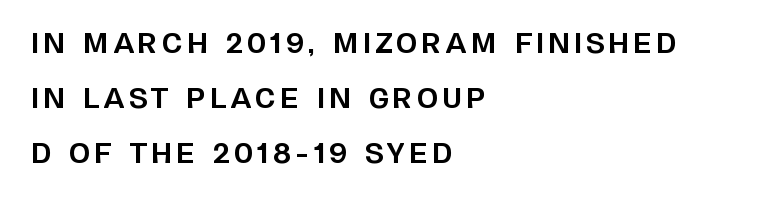
{"italic": "no", "bold": "yes", "underline": "no", "align": "left", "line_spacing": "loose", "line_spacing_ratio": 2.03, "glyph_px": 27}
